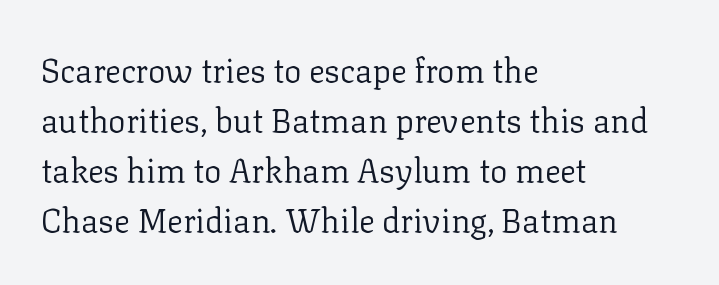
The image shows 33 px regular-weight serif type, upright; set left-aligned, normal line spacing (1.52x), normal letter spacing, not underlined; low stroke contrast and a medium x-height.
